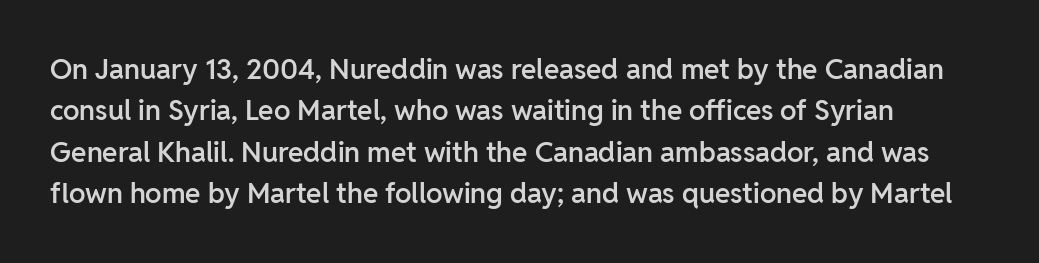
You could call the tracking neutral — neither tight nor loose. The strokes are fattened partway — semibold, not bold. Serifs: no, the terminals of the letterforms are clean. The words here are not underlined. Every row of glyphs begins at an identical x-position on the left.
